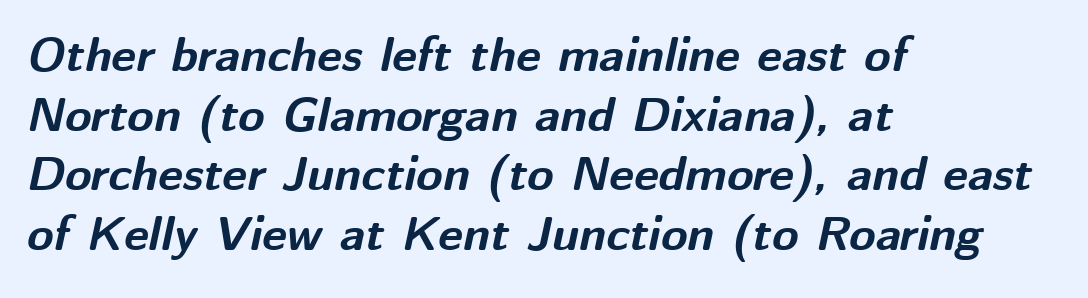
The letters sit at their default tracking, neither squeezed nor spread. The lines in this sample share a left origin and differ only in where they stop. Students, this is bold: see how much ink each stroke carries. The glyphs are unaccompanied by any horizontal stroke below them. Posture: slanted.
